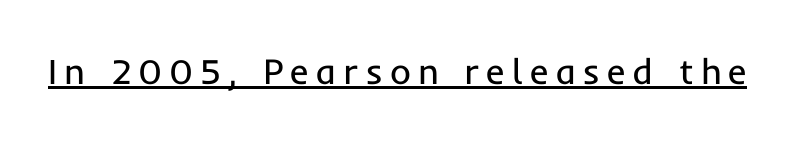
Q: Is the text bold? A: No.
Q: Is the text italic (slanted)? A: No, it is upright.
Q: Is the typeface a serif or a sans-serif typeface? A: Sans-serif.
Q: Is the text underlined? A: Yes.
Q: Width (condensed, normal, or wide)? A: Normal.
Q: Stroke contrast? A: Low.
Q: x-height? A: Medium.
Q: Monospaced? A: No.
